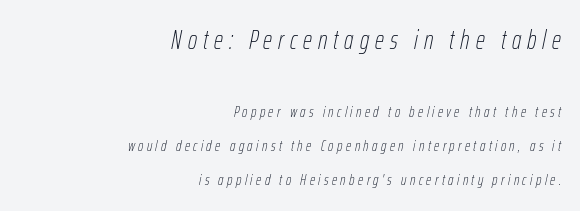
The image shows 26 px text type, italic (leaning right); set right-aligned, loose line spacing (2.27x), unusually wide letter spacing (+0.23 em), not underlined; the first (top) block is 1.73x larger.
